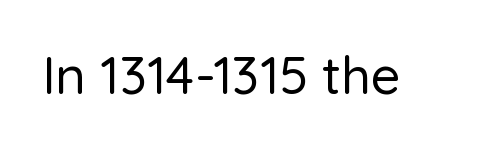
Q: Is the text italic (slanted)? A: No, it is upright.
Q: Is the typeface a serif or a sans-serif typeface? A: Sans-serif.
Q: Is the text underlined? A: No.
Q: Is the spacing between letters normal or unusually wide? A: Normal.
Q: Width (condensed, normal, or wide)? A: Normal.
Q: Stroke contrast? A: Low.
Q: x-height? A: Medium.
Q: Monospaced? A: No.
